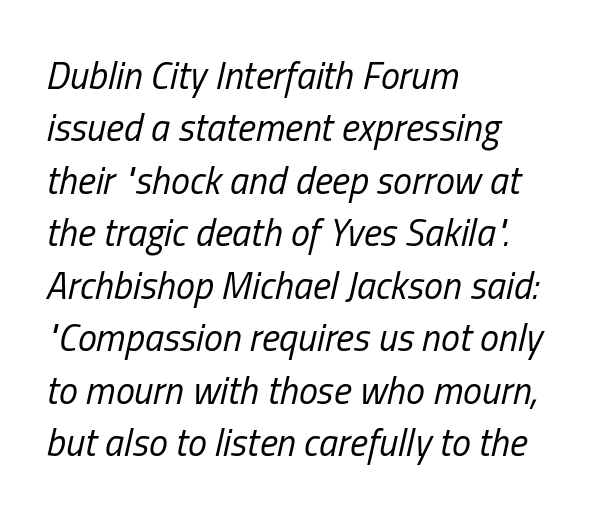
Q: Is the text bold? A: No.
Q: Is the text italic (slanted)? A: Yes, it leans right by about 13 degrees.
Q: Is the text underlined? A: No.
Q: How is the paragraph aligned? A: Left-aligned.
Q: Is the spacing between letters normal or unusually wide? A: Normal.
Q: Is the spacing between lines tight, normal or loose? A: Normal.
Q: Width (condensed, normal, or wide)? A: Condensed.
Q: Stroke contrast? A: Low.
Q: x-height? A: Medium.
Q: Monospaced? A: No.
